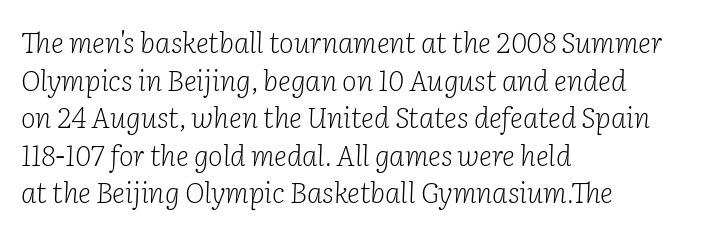
The image shows 28 px light serif type, italic (leaning right); set left-aligned, normal line spacing (1.34x), normal letter spacing, not underlined; low stroke contrast and a medium x-height.
